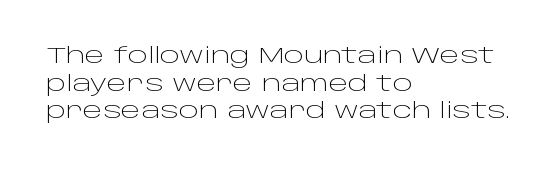
{"italic": "no", "bold": "no", "underline": "no", "align": "left", "line_spacing": "normal", "line_spacing_ratio": 1.31, "letter_spacing": "normal", "letter_spacing_em": 0.0, "glyph_px": 21}
